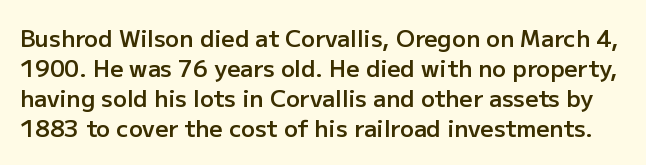
Q: Is the text bold? A: Semi-bold.
Q: Is the text italic (slanted)? A: No, it is upright.
Q: Is the text underlined? A: No.
Q: Is the spacing between letters normal or unusually wide? A: Normal.
Q: Is the spacing between lines tight, normal or loose? A: Normal.
